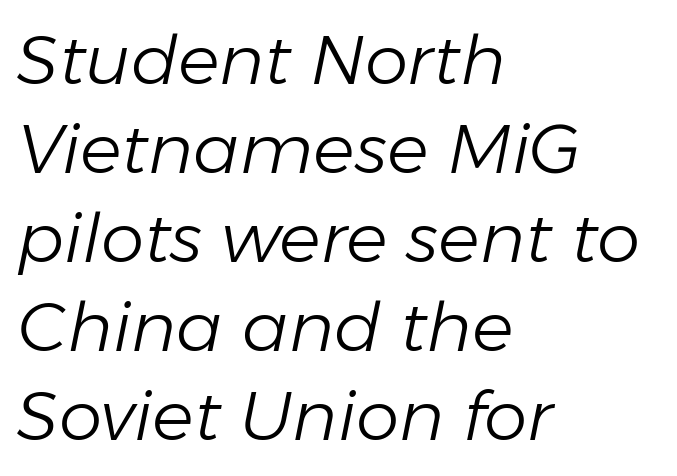
Q: Is the text bold? A: No.
Q: Is the text italic (slanted)? A: Yes, it leans right by about 11 degrees.
Q: Is the text underlined? A: No.
Q: How is the paragraph aligned? A: Left-aligned.
Q: Is the spacing between letters normal or unusually wide? A: Normal.
Q: Is the spacing between lines tight, normal or loose? A: Normal.
Q: Width (condensed, normal, or wide)? A: Normal.
Q: Stroke contrast? A: Low.
Q: x-height? A: Medium.
Q: Monospaced? A: No.
